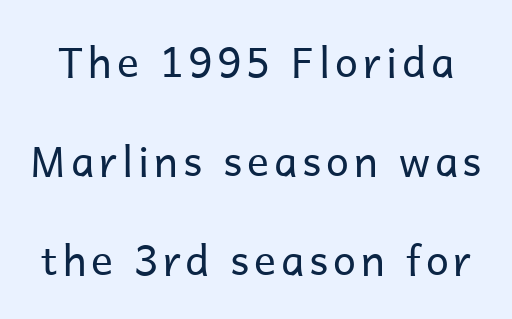
Q: Is the text bold? A: No.
Q: Is the text italic (slanted)? A: No, it is upright.
Q: Is the typeface a serif or a sans-serif typeface? A: Sans-serif.
Q: Is the text underlined? A: No.
Q: Is the spacing between lines tight, normal or loose? A: Loose.
Q: Width (condensed, normal, or wide)? A: Normal.
Q: Stroke contrast? A: Low.
Q: x-height? A: Medium.
Q: Monospaced? A: No.
